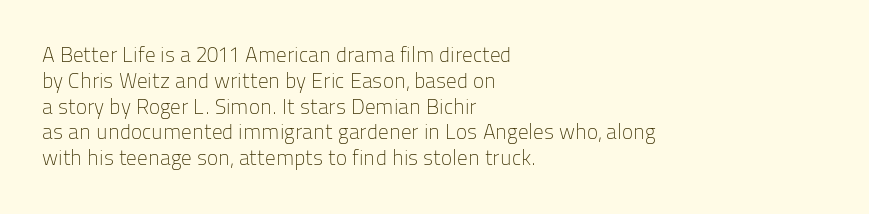
The image shows 21 px text type, upright; set left-aligned, line spacing 1.23x, normal letter spacing, not underlined.
